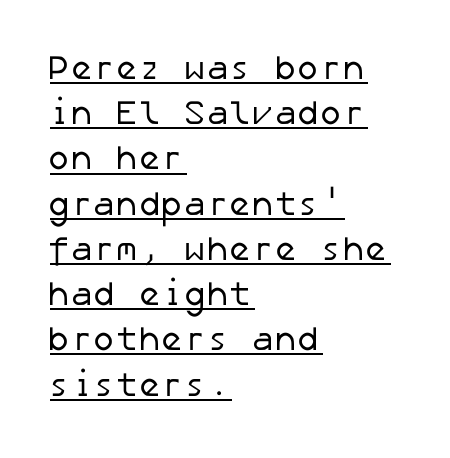
Beneath each row of characters lies a ruled line. Between one letter and the next there's only the usual sliver of space. These lines are composed in type without serifs. Weight: regular or lighter.
